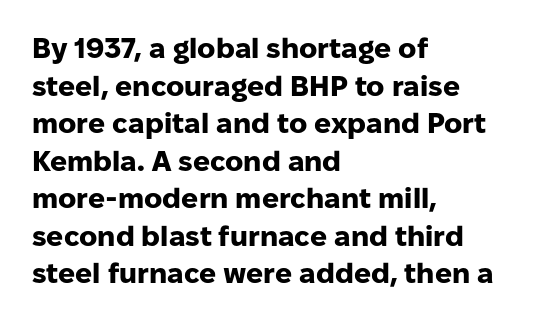
Is this a fixed-width face? No — the glyphs have proportional, varying widths. Alignment: flush left. Look at the tracking — it's just the regular setting, nothing added. The sample has been set heavy, in full bold.
